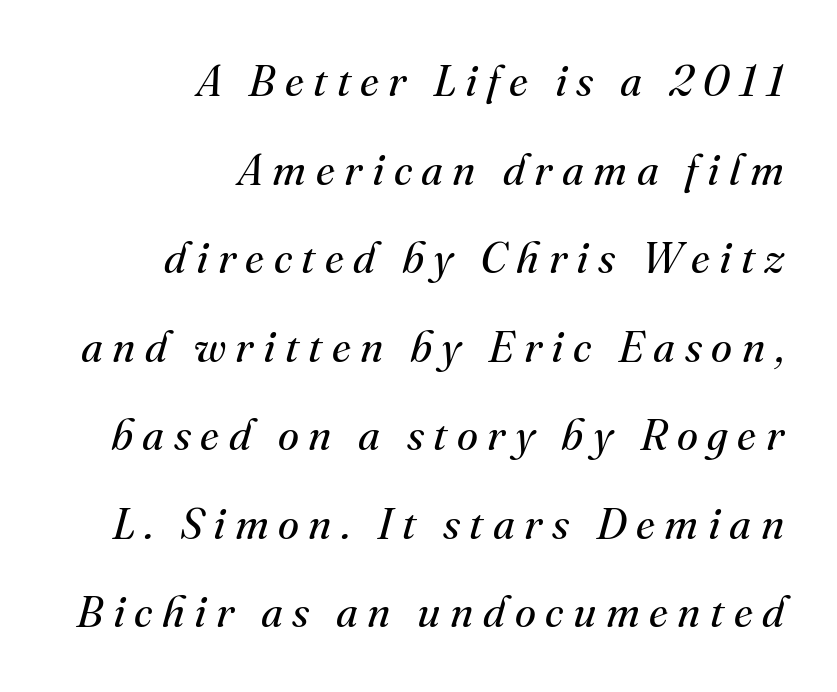
Q: Is the text bold? A: No.
Q: Is the text italic (slanted)? A: Yes, it leans right by about 16 degrees.
Q: Is the typeface a serif or a sans-serif typeface? A: Serif.
Q: Is the text underlined? A: No.
Q: How is the paragraph aligned? A: Right-aligned.
Q: Is the spacing between letters normal or unusually wide? A: Unusually wide.
Q: Is the spacing between lines tight, normal or loose? A: Loose.
Q: Width (condensed, normal, or wide)? A: Normal.
Q: Stroke contrast? A: Medium.
Q: x-height? A: Small.
Q: Monospaced? A: No.
